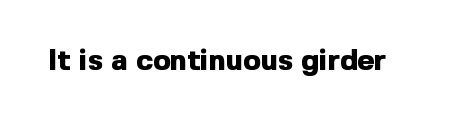
Check the space under the baseline: it is left empty. A typesetter would call this proportional, since set widths differ per character. A typesetter would label this face a sans. Rendered with straight, roman letterforms. In terms of letterspacing, this is plain default setting.
